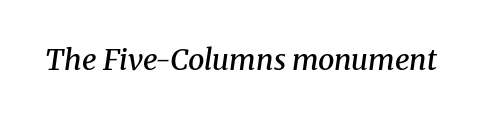
The image shows 29 px semibold serif type, italic (leaning right); set normal letter spacing, not underlined; medium stroke contrast and a medium x-height.
